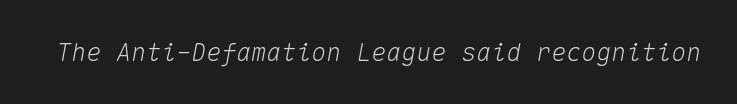
Q: Is the text italic (slanted)? A: Yes, it leans right by about 10 degrees.
Q: Is the text underlined? A: No.
Q: Is the spacing between letters normal or unusually wide? A: Normal.
